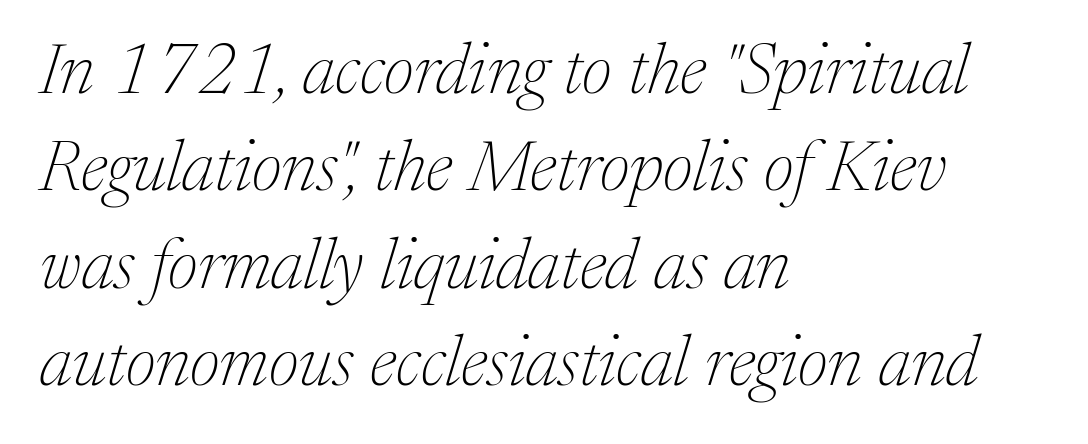
Italic? Definitely — the glyphs are oblique. Weight: not bold — regular or lighter. What kind of face is this? One with serifs. The block of text has a typical density, with ordinary space between rows. These lines stack with their left ends in a neat column.
